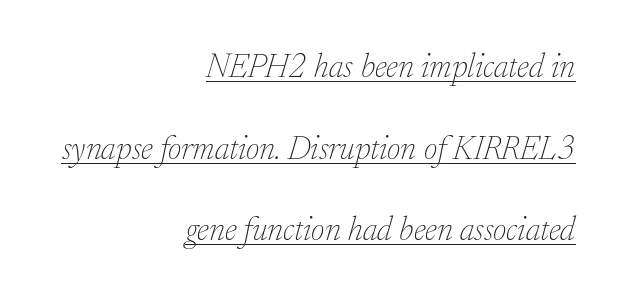
{"serif": "yes", "italic": "yes", "lean": "right", "slant_degrees": 17, "bold": "no", "weight": "thin", "width": "normal", "stroke_contrast": "low", "x_height": "small", "monospaced": "no", "underline": "yes", "align": "right", "line_spacing": "loose", "line_spacing_ratio": 2.47, "letter_spacing": "normal", "letter_spacing_em": 0.0, "glyph_px": 33}
